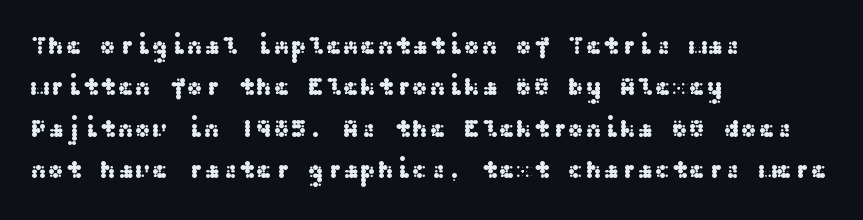
Honestly, there is no underline to notice here at all. Nothing unusual about the tracking: characters are spaced as the font intends. These lines stack with their left ends in a neat column. Posture: vertical. Normally led — the rows are evenly, conventionally spaced.
